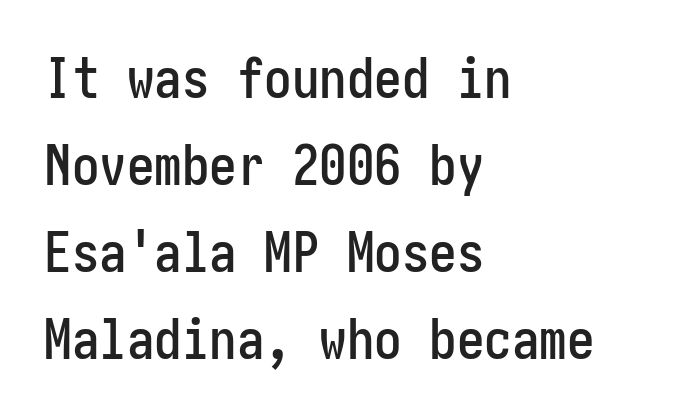
Q: Is the text italic (slanted)? A: No, it is upright.
Q: Is the typeface a serif or a sans-serif typeface? A: Sans-serif.
Q: Is the text underlined? A: No.
Q: How is the paragraph aligned? A: Left-aligned.
Q: Is the spacing between letters normal or unusually wide? A: Normal.
Q: Is the spacing between lines tight, normal or loose? A: Normal.
Q: Width (condensed, normal, or wide)? A: Condensed.
Q: Stroke contrast? A: Low.
Q: x-height? A: Medium.
